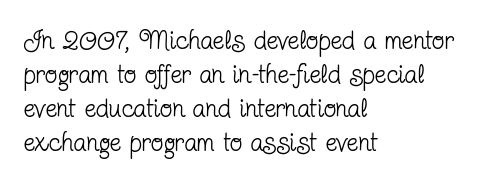
{"italic": "no", "bold": "no", "underline": "no", "align": "left", "line_spacing": "normal", "line_spacing_ratio": 1.31, "letter_spacing": "normal", "letter_spacing_em": 0.0, "glyph_px": 26}
